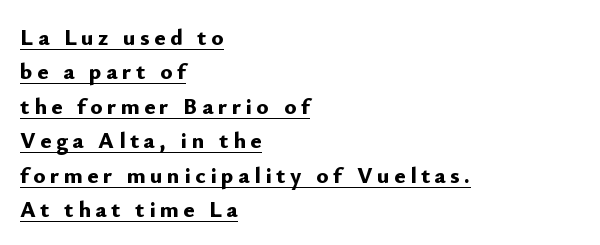
Does a line run under the words? Yes, clearly. A typesetter would call this heavily tracked-out type. Heavy, bold letterforms. Students, observe: this is what conventionally led text looks like.
